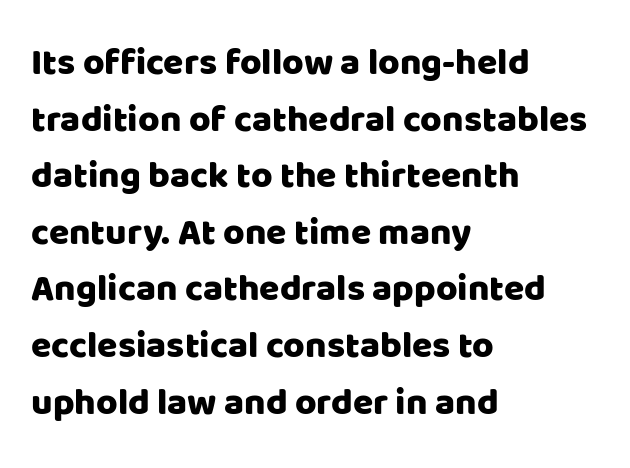
The image shows 37 px sans-serif type, upright; set left-aligned, normal line spacing (1.53x), normal letter spacing, not underlined; low stroke contrast and a large x-height.
